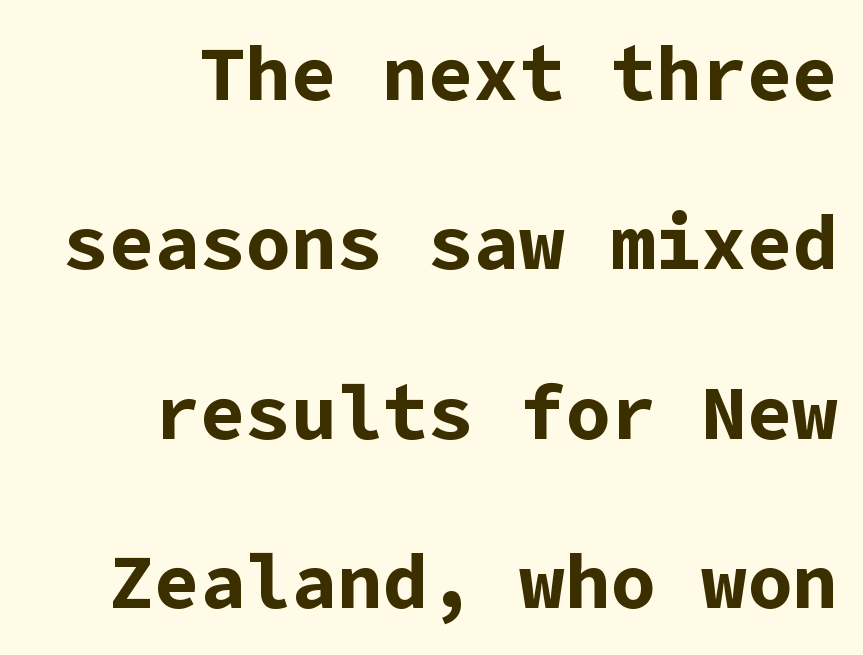
The image shows 76 px bold sans-serif type, upright; set right-aligned, loose line spacing (2.23x), normal letter spacing, not underlined; low stroke contrast and a medium x-height.
